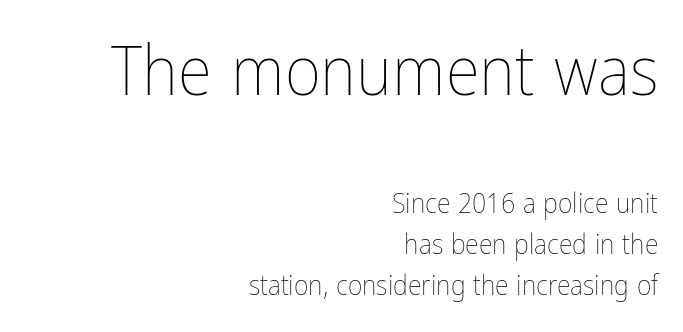
Caption: multi-line text, flush right, ragged left. Which of the two is more prominent by size? The first, at the top. Character widths vary here, with narrow letters taking less room than wide ones. Line spacing here is normal. The typeface has the unassuming heft of standard copy or less. The tracking reads as untouched default to a designer's eye.
